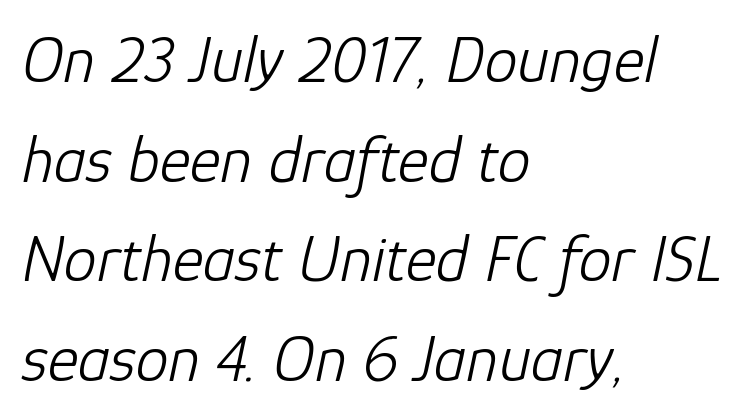
{"italic": "yes", "lean": "right", "slant_degrees": 12, "bold": "no", "weight": "light", "width": "normal", "stroke_contrast": "low", "x_height": "medium", "monospaced": "no", "underline": "no", "align": "left", "line_spacing": "normal", "line_spacing_ratio": 1.51, "letter_spacing": "normal", "letter_spacing_em": 0.0, "glyph_px": 66}
